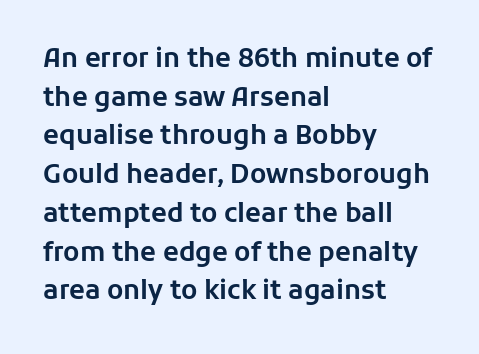
The image shows 26 px text type, upright; set left-aligned, normal line spacing (1.49x), normal letter spacing, not underlined.
